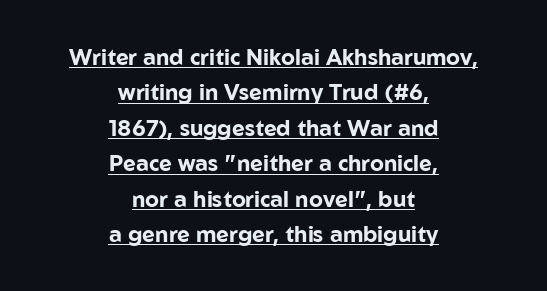
The image shows 22 px bold type, upright; set centered, normal line spacing (1.61x), normal letter spacing, underlined.
